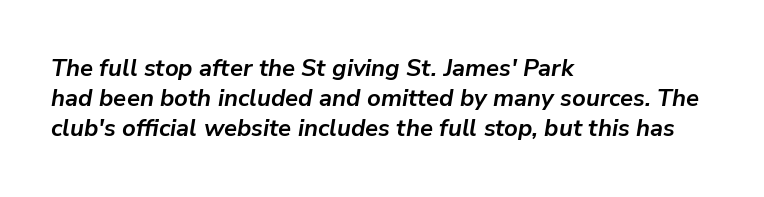
No word sits above an underline. Does the copy run flush right? No — it runs flush left. An italicized treatment has been applied to the whole sample. Inter-character spacing is left at the font's built-in metrics. The rendering uses a bold face; every stroke is thick and dark.
